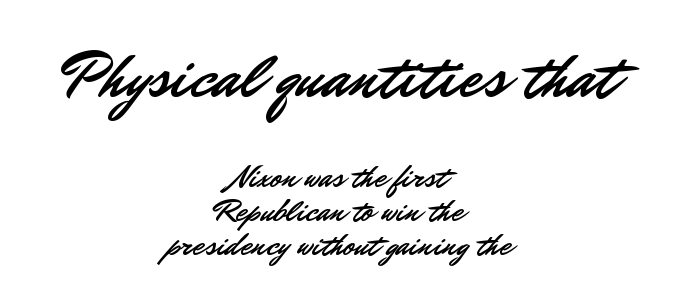
The type family on display is of the sans-serif kind. Compared with a flush-left layout, this one balances lines on the center instead. What's the leading like? Squeezed, with rows nearly overlapping. Check the space under the baseline: it is left empty. You could call the tracking neutral — neither tight nor loose.
